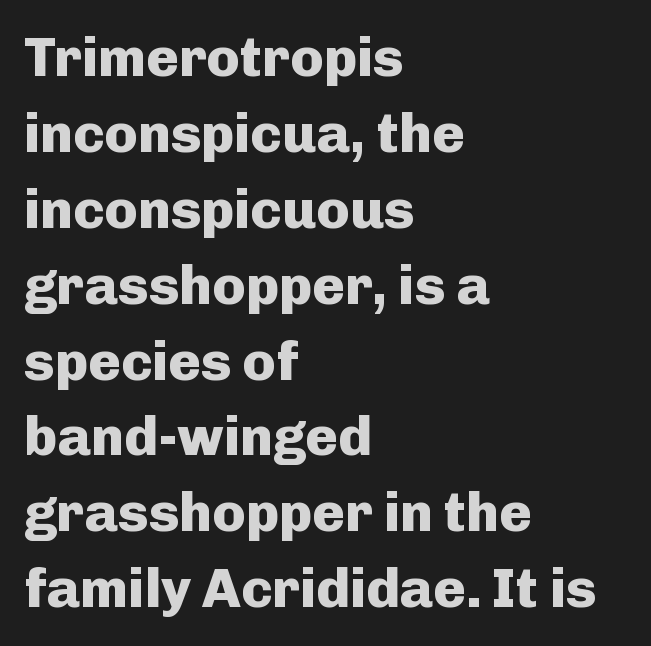
Q: Is the text bold? A: Yes.
Q: Is the text italic (slanted)? A: No, it is upright.
Q: Is the typeface a serif or a sans-serif typeface? A: Sans-serif.
Q: Is the text underlined? A: No.
Q: How is the paragraph aligned? A: Left-aligned.
Q: Is the spacing between letters normal or unusually wide? A: Normal.
Q: Is the spacing between lines tight, normal or loose? A: Normal.
Q: Width (condensed, normal, or wide)? A: Normal.
Q: Stroke contrast? A: Low.
Q: x-height? A: Medium.
Q: Monospaced? A: No.
